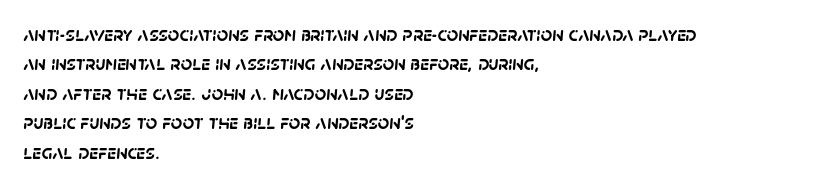
Q: Is the text bold? A: Yes.
Q: Is the text underlined? A: No.
Q: How is the paragraph aligned? A: Left-aligned.
Q: Is the spacing between letters normal or unusually wide? A: Normal.
Q: Is the spacing between lines tight, normal or loose? A: Normal.
